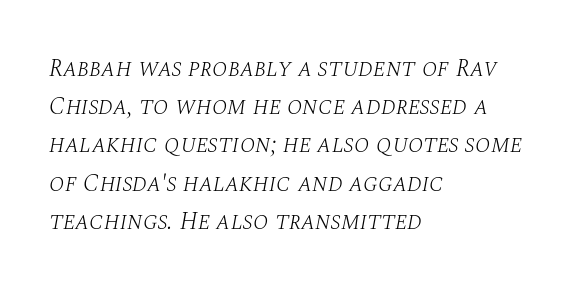
{"italic": "yes", "lean": "right", "slant_degrees": 10, "bold": "no", "underline": "no", "align": "left", "line_spacing": "normal", "line_spacing_ratio": 1.53, "letter_spacing": "normal", "letter_spacing_em": 0.0, "glyph_px": 25}
